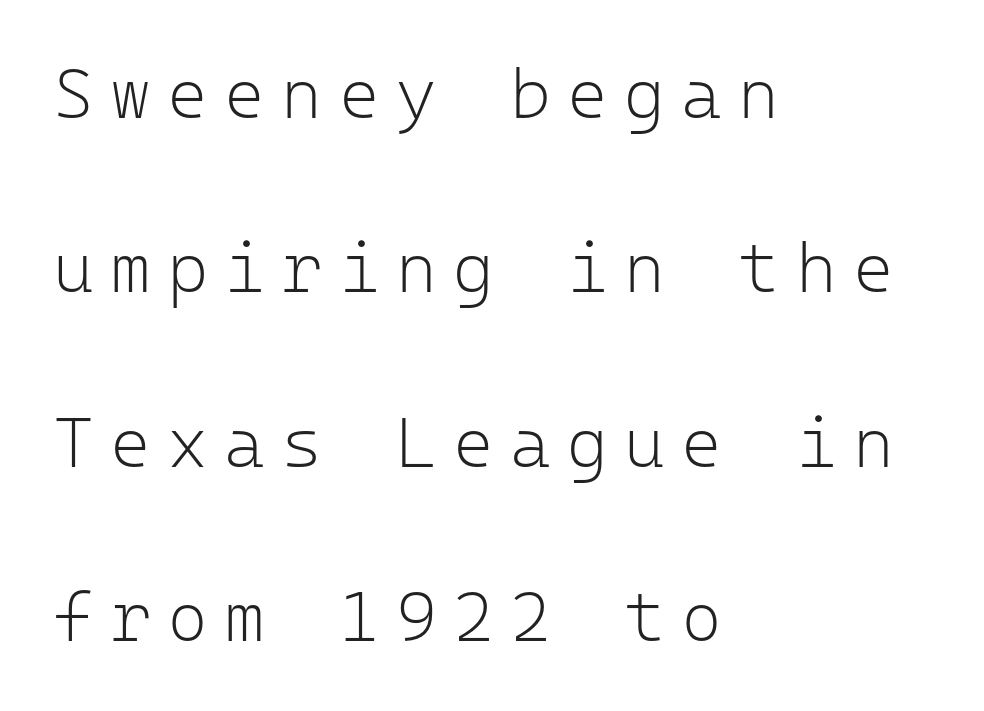
Q: Is the text bold? A: No.
Q: Is the text italic (slanted)? A: No, it is upright.
Q: Is the typeface a serif or a sans-serif typeface? A: Sans-serif.
Q: Is the text underlined? A: No.
Q: How is the paragraph aligned? A: Left-aligned.
Q: Is the spacing between letters normal or unusually wide? A: Unusually wide.
Q: Is the spacing between lines tight, normal or loose? A: Loose.
Q: Width (condensed, normal, or wide)? A: Normal.
Q: Stroke contrast? A: Low.
Q: x-height? A: Medium.
Q: Monospaced? A: Yes.
